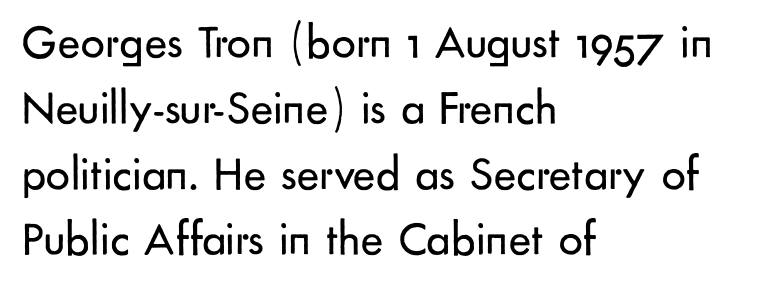
Q: Is the text bold? A: No.
Q: Is the text italic (slanted)? A: No, it is upright.
Q: Is the typeface a serif or a sans-serif typeface? A: Sans-serif.
Q: Is the text underlined? A: No.
Q: How is the paragraph aligned? A: Left-aligned.
Q: Is the spacing between letters normal or unusually wide? A: Normal.
Q: Is the spacing between lines tight, normal or loose? A: Normal.
Q: Width (condensed, normal, or wide)? A: Normal.
Q: Stroke contrast? A: Low.
Q: x-height? A: Small.
Q: Monospaced? A: No.
